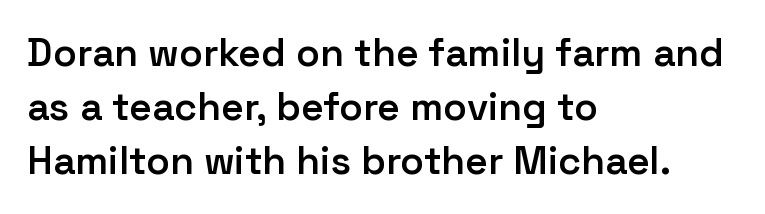
The image shows 39 px semibold sans-serif type, upright; set left-aligned, normal line spacing (1.39x), normal letter spacing, not underlined; low stroke contrast and a medium x-height.
